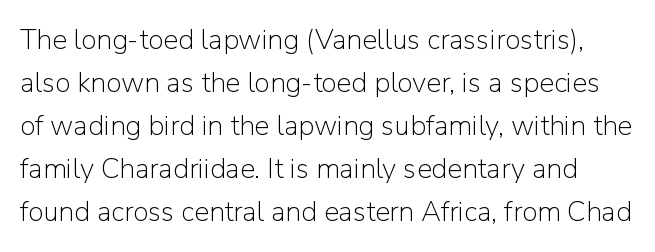
Q: Is the text bold? A: No.
Q: Is the text italic (slanted)? A: No, it is upright.
Q: Is the typeface a serif or a sans-serif typeface? A: Sans-serif.
Q: Is the text underlined? A: No.
Q: Is the spacing between letters normal or unusually wide? A: Normal.
Q: Is the spacing between lines tight, normal or loose? A: Normal.
Q: Width (condensed, normal, or wide)? A: Normal.
Q: Stroke contrast? A: Low.
Q: x-height? A: Medium.
Q: Monospaced? A: No.
